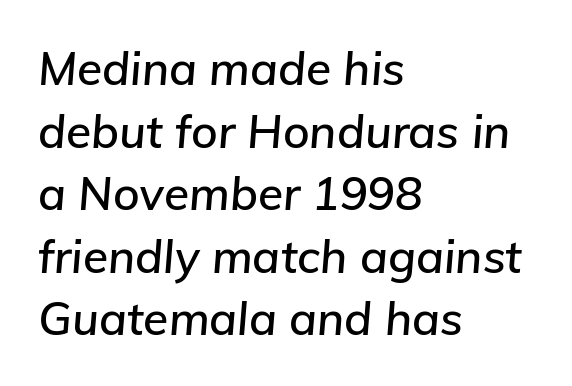
Q: Is the text italic (slanted)? A: Yes, it leans right by about 5 degrees.
Q: Is the text underlined? A: No.
Q: How is the paragraph aligned? A: Left-aligned.
Q: Is the spacing between letters normal or unusually wide? A: Normal.
Q: Is the spacing between lines tight, normal or loose? A: Normal.
Q: Width (condensed, normal, or wide)? A: Normal.
Q: Stroke contrast? A: Low.
Q: x-height? A: Medium.
Q: Monospaced? A: No.
